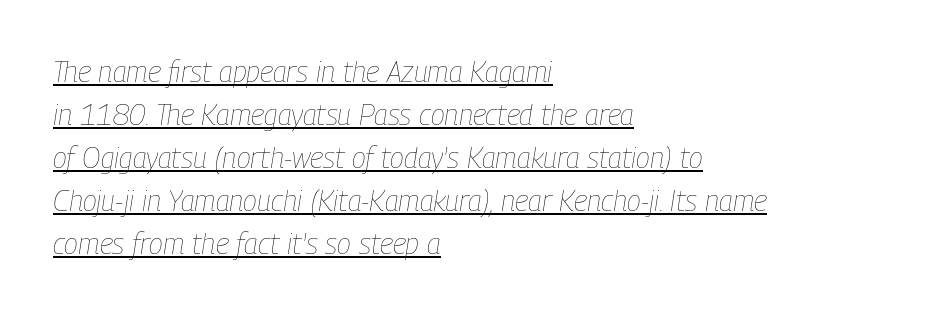
Q: Is the text bold? A: No.
Q: Is the text italic (slanted)? A: Yes, it leans right by about 9 degrees.
Q: Is the text underlined? A: Yes.
Q: How is the paragraph aligned? A: Left-aligned.
Q: Is the spacing between letters normal or unusually wide? A: Normal.
Q: Is the spacing between lines tight, normal or loose? A: Normal.
Q: Width (condensed, normal, or wide)? A: Condensed.
Q: Stroke contrast? A: Low.
Q: x-height? A: Medium.
Q: Monospaced? A: No.
